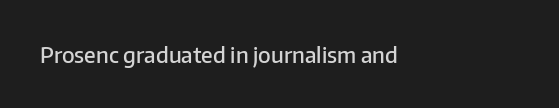
The image shows 22 px text type, upright; set left-aligned, normal letter spacing, not underlined.
